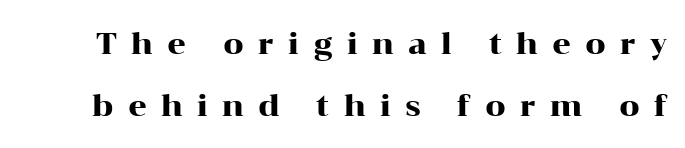
The image shows 29 px wide serif type, upright; set loose line spacing (2.14x), unusually wide letter spacing (+0.49 em), not underlined; high stroke contrast and a medium x-height.
